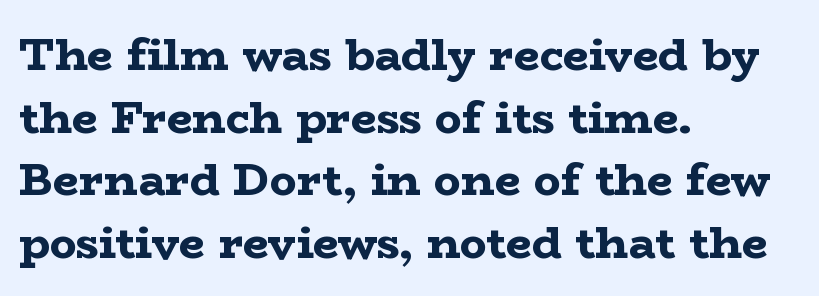
Leading matches the norm, producing a regular column. A dark, heavy texture on the line: the type is bold. Here the designer chose a conventional face with non-uniform glyph widths. Bare-footed words on every line. Glyph-to-glyph distance matches everyday printed text.
